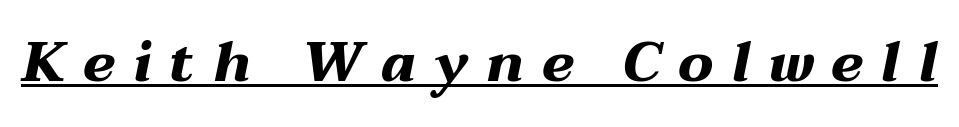
The image shows 55 px heavy, wide type, italic (leaning right); set unusually wide letter spacing (+0.32 em), underlined; medium stroke contrast and a medium x-height.
